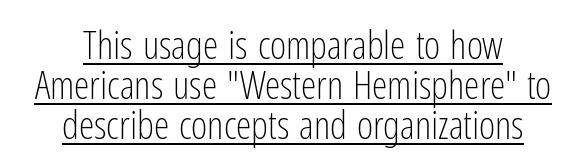
{"serif": "no", "italic": "no", "bold": "no", "weight": "light", "width": "condensed", "stroke_contrast": "low", "x_height": "medium", "monospaced": "no", "underline": "yes", "align": "center", "line_spacing": "tight", "line_spacing_ratio": 1.02, "letter_spacing": "normal", "letter_spacing_em": 0.0, "glyph_px": 39}
